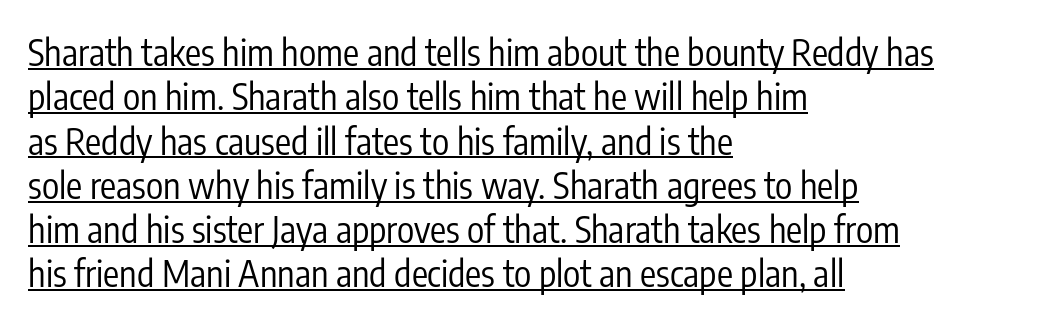
Q: Is the text bold? A: No.
Q: Is the text italic (slanted)? A: No, it is upright.
Q: Is the typeface a serif or a sans-serif typeface? A: Sans-serif.
Q: Is the text underlined? A: Yes.
Q: How is the paragraph aligned? A: Left-aligned.
Q: Is the spacing between letters normal or unusually wide? A: Normal.
Q: Width (condensed, normal, or wide)? A: Condensed.
Q: Stroke contrast? A: Low.
Q: x-height? A: Medium.
Q: Monospaced? A: No.
